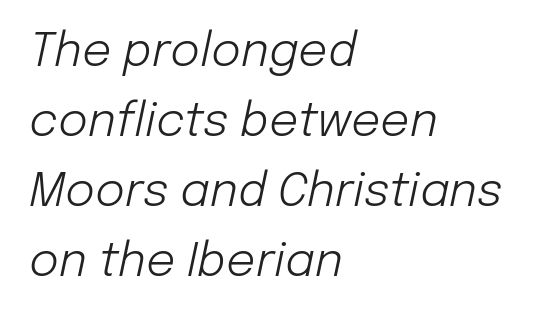
{"italic": "yes", "lean": "right", "slant_degrees": 12, "bold": "no", "weight": "light", "width": "normal", "stroke_contrast": "low", "x_height": "medium", "monospaced": "no", "underline": "no", "align": "left", "line_spacing": "normal", "line_spacing_ratio": 1.52, "letter_spacing": "normal", "letter_spacing_em": 0.0, "glyph_px": 46}
